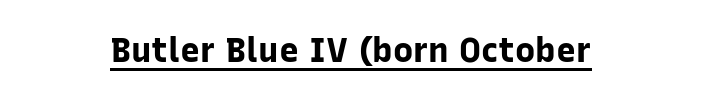
{"serif": "no", "italic": "no", "bold": "yes", "weight": "bold", "width": "normal", "stroke_contrast": "low", "x_height": "medium", "monospaced": "no", "underline": "yes", "align": "center", "letter_spacing": "normal", "letter_spacing_em": 0.0, "glyph_px": 34}
